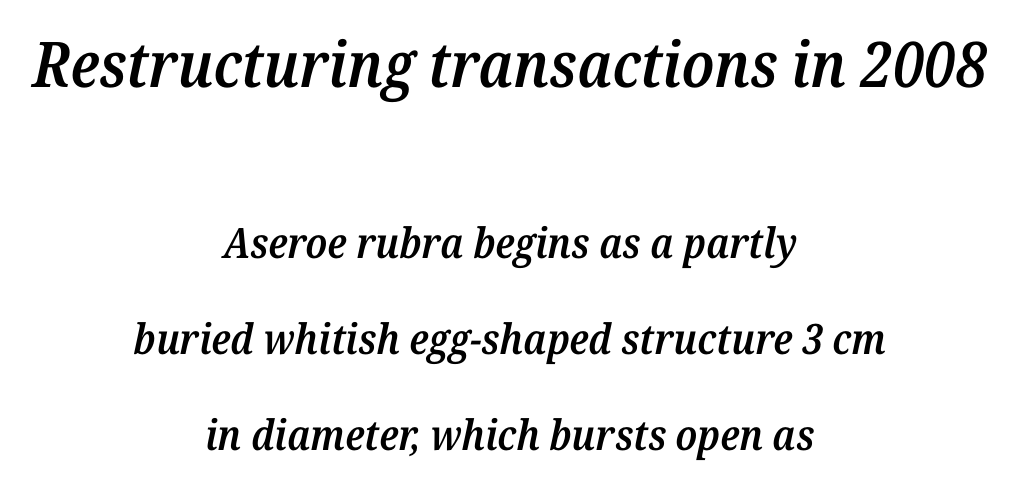
Students, observe: this is what heavily led, spacious text looks like. Quick note: underline off. Every character sits at an angle, as italics do. Weight: semibold (demi).
